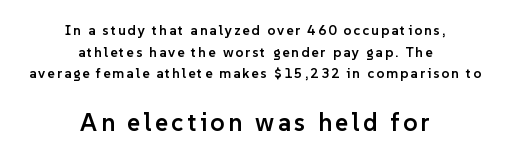
{"italic": "no", "bold": "semi", "underline": "no", "align": "center", "line_spacing": "normal", "line_spacing_ratio": 1.55, "larger_block": "second", "size_ratio": 1.79, "glyph_px": 25}
